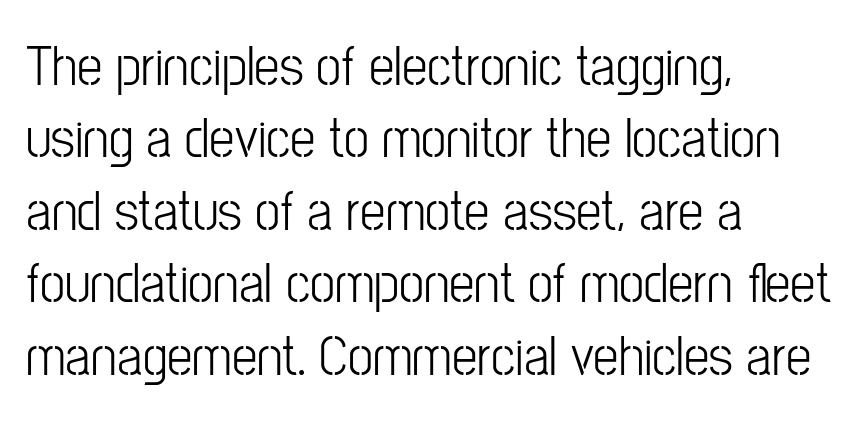
Q: Is the text bold? A: No.
Q: Is the text italic (slanted)? A: No, it is upright.
Q: Is the typeface a serif or a sans-serif typeface? A: Sans-serif.
Q: Is the text underlined? A: No.
Q: How is the paragraph aligned? A: Left-aligned.
Q: Is the spacing between letters normal or unusually wide? A: Normal.
Q: Is the spacing between lines tight, normal or loose? A: Normal.
Q: Width (condensed, normal, or wide)? A: Condensed.
Q: Stroke contrast? A: Low.
Q: x-height? A: Medium.
Q: Monospaced? A: No.
